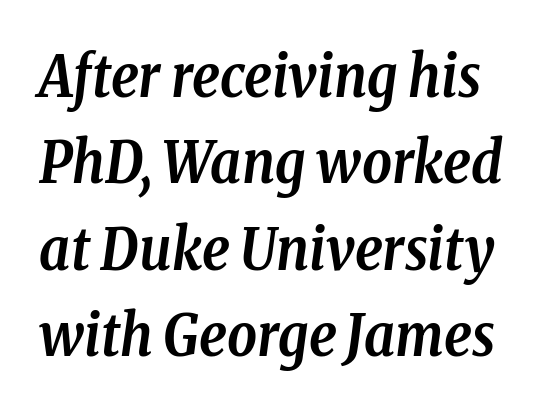
The face used here is seriffed, in the tradition of book romans. Is this a fixed-width face? No — the glyphs have proportional, varying widths. The text carries the slant typical of an italic or oblique font. Horizontal bands of white between lines are of average thickness.
